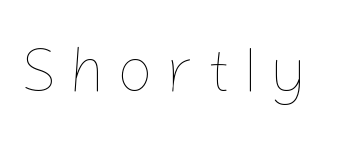
The image shows 65 px thin type, upright; set not underlined; low stroke contrast and a medium x-height.
